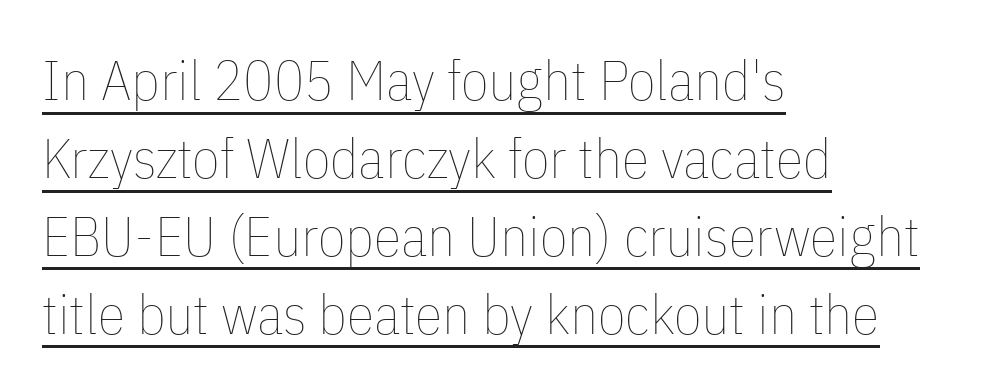
The image shows 56 px thin, condensed type, upright; set left-aligned, normal line spacing (1.39x), normal letter spacing, underlined; low stroke contrast and a medium x-height.
